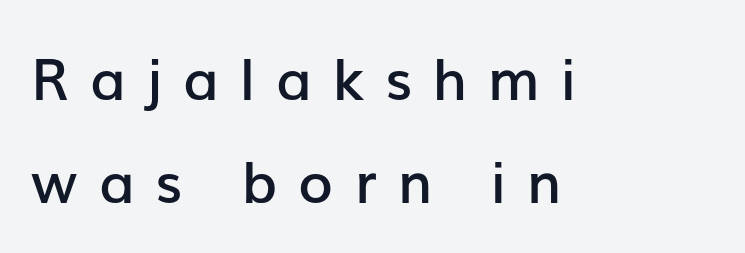
Q: Is the text bold? A: Semi-bold.
Q: Is the text italic (slanted)? A: No, it is upright.
Q: Is the typeface a serif or a sans-serif typeface? A: Sans-serif.
Q: Is the text underlined? A: No.
Q: How is the paragraph aligned? A: Left-aligned.
Q: Is the spacing between letters normal or unusually wide? A: Unusually wide.
Q: Width (condensed, normal, or wide)? A: Normal.
Q: Stroke contrast? A: Low.
Q: x-height? A: Medium.
Q: Monospaced? A: No.
